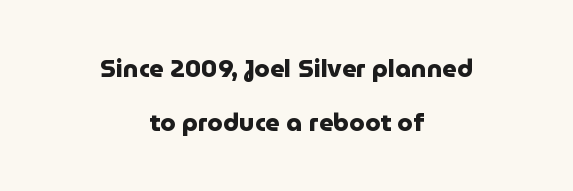
Q: Is the text bold? A: Yes.
Q: Is the text italic (slanted)? A: No, it is upright.
Q: Is the text underlined? A: No.
Q: How is the paragraph aligned? A: Centered.
Q: Is the spacing between letters normal or unusually wide? A: Normal.
Q: Is the spacing between lines tight, normal or loose? A: Loose.
